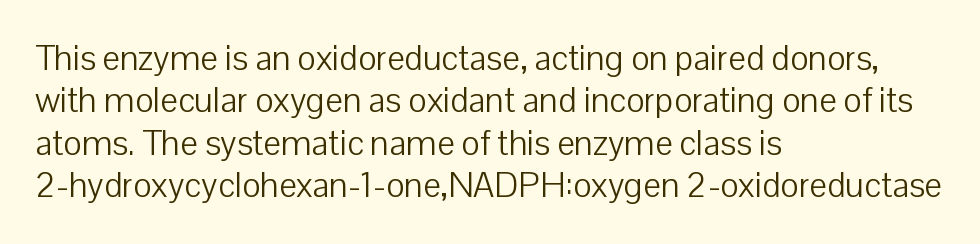
The image shows 35 px light sans-serif type, upright; set left-aligned, line spacing 1.21x, normal letter spacing, not underlined; low stroke contrast and a medium x-height.
